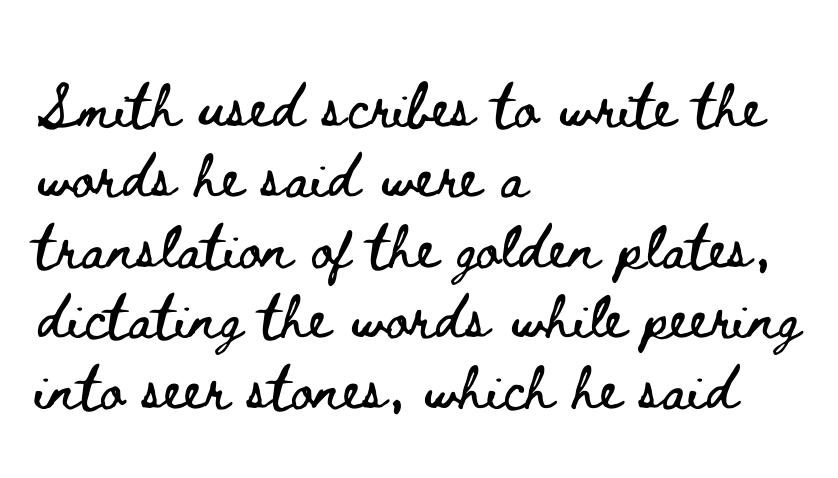
{"width": "wide", "stroke_contrast": "low", "x_height": "small", "monospaced": "no", "underline": "no", "align": "left", "line_spacing": "normal", "line_spacing_ratio": 1.28, "letter_spacing": "normal", "letter_spacing_em": 0.0, "glyph_px": 55}
